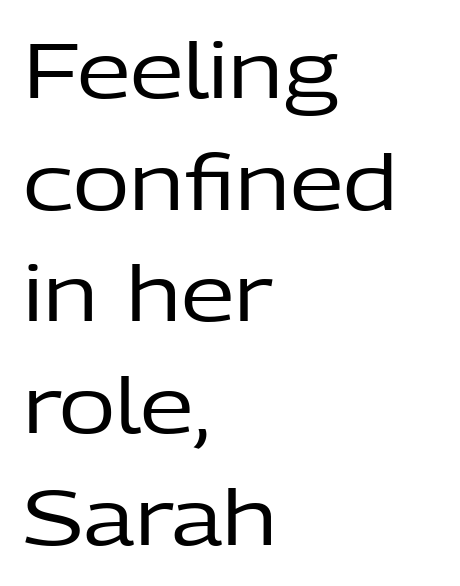
Q: Is the text bold? A: No.
Q: Is the text italic (slanted)? A: No, it is upright.
Q: Is the typeface a serif or a sans-serif typeface? A: Sans-serif.
Q: Is the text underlined? A: No.
Q: How is the paragraph aligned? A: Left-aligned.
Q: Is the spacing between letters normal or unusually wide? A: Normal.
Q: Is the spacing between lines tight, normal or loose? A: Normal.
Q: Width (condensed, normal, or wide)? A: Normal.
Q: Stroke contrast? A: Low.
Q: x-height? A: Medium.
Q: Monospaced? A: No.
